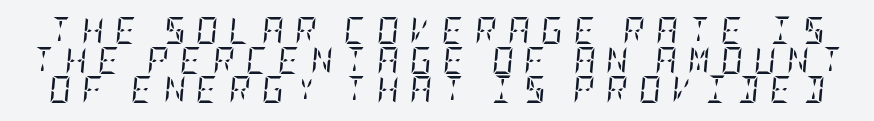
This is oblique type, the kind used for emphasis or titles. Honestly, the rows look squashed on top of each other. The gaps between neighbouring characters are conspicuously large. The string is rendered with underlining switched off. The weight tops out at a normal text grade.
